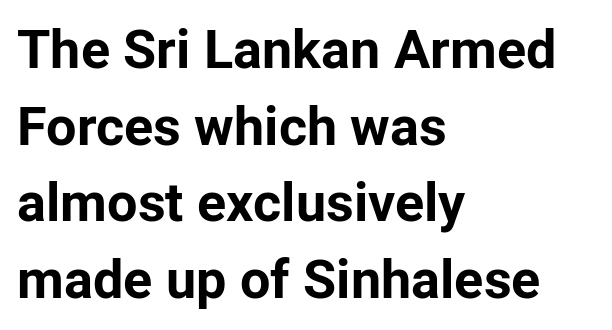
{"serif": "no", "italic": "no", "bold": "yes", "weight": "bold", "width": "normal", "stroke_contrast": "low", "x_height": "medium", "monospaced": "no", "underline": "no", "align": "left", "line_spacing": "normal", "line_spacing_ratio": 1.42, "letter_spacing": "normal", "letter_spacing_em": 0.0, "glyph_px": 54}
